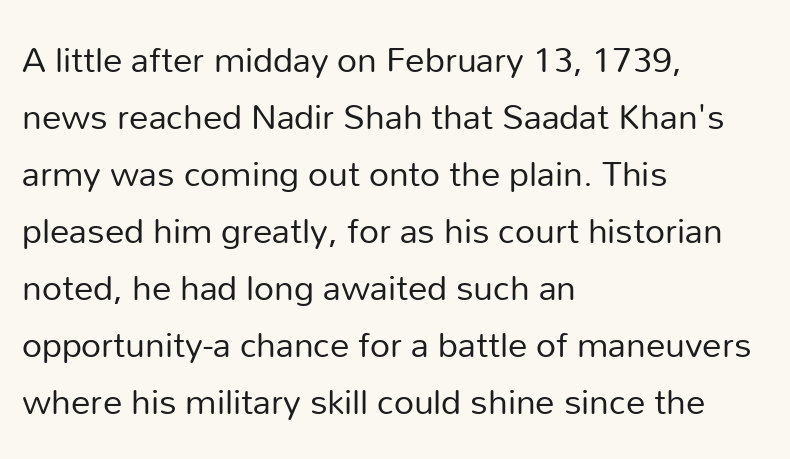
Letters have the restrained weight of plain body copy at most. Between one letter and the next there's only the usual sliver of space. In terms of letterform style, serifs are entirely absent. Horizontally, the lines are justified to the leading edge only. A typesetter would mark this as roman, not italic. Anything drawn beneath the words? Only blank space.
